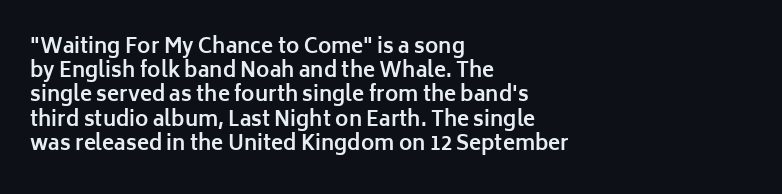
The image shows 20 px bold type, upright; set left-aligned, line spacing 1.21x, normal letter spacing, not underlined.
